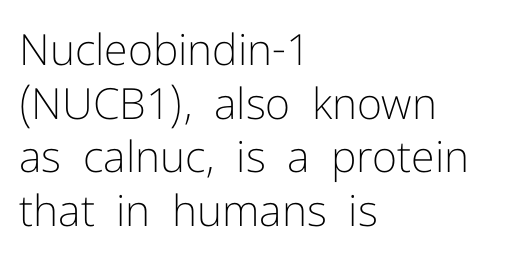
Q: Is the text bold? A: No.
Q: Is the text italic (slanted)? A: No, it is upright.
Q: Is the typeface a serif or a sans-serif typeface? A: Sans-serif.
Q: Is the text underlined? A: No.
Q: How is the paragraph aligned? A: Left-aligned.
Q: Is the spacing between letters normal or unusually wide? A: Normal.
Q: Is the spacing between lines tight, normal or loose? A: Normal.
Q: Width (condensed, normal, or wide)? A: Normal.
Q: Stroke contrast? A: Low.
Q: x-height? A: Medium.
Q: Monospaced? A: No.
